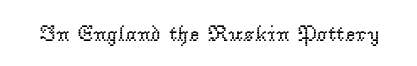
Q: Is the text bold? A: No.
Q: Is the text italic (slanted)? A: No, it is upright.
Q: Is the text underlined? A: No.
Q: Is the spacing between letters normal or unusually wide? A: Normal.
